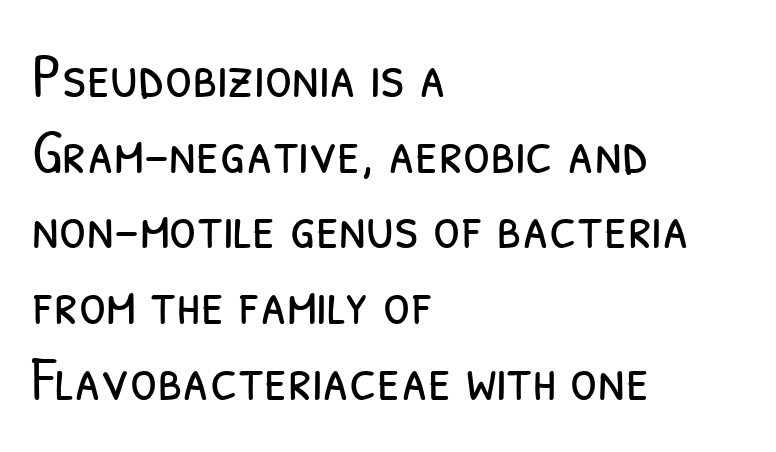
Q: Is the text bold? A: No.
Q: Is the typeface a serif or a sans-serif typeface? A: Sans-serif.
Q: Is the text underlined? A: No.
Q: How is the paragraph aligned? A: Left-aligned.
Q: Is the spacing between letters normal or unusually wide? A: Normal.
Q: Width (condensed, normal, or wide)? A: Condensed.
Q: Stroke contrast? A: Low.
Q: x-height? A: Medium.
Q: Monospaced? A: No.
